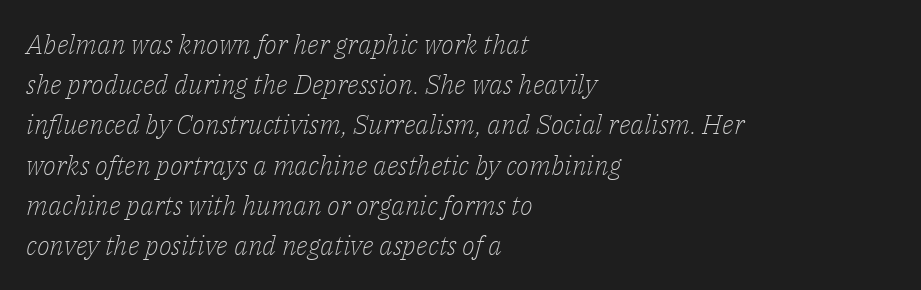
The image shows 27 px text type, italic (leaning right); set left-aligned, normal line spacing (1.49x), normal letter spacing, not underlined.
